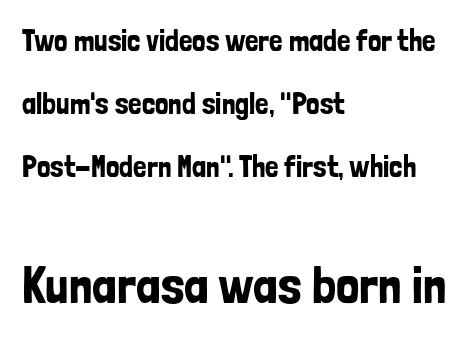
{"serif": "no", "italic": "no", "width": "condensed", "stroke_contrast": "low", "x_height": "medium", "monospaced": "no", "underline": "no", "align": "left", "line_spacing": "loose", "line_spacing_ratio": 2.1, "letter_spacing": "normal", "letter_spacing_em": 0.0, "larger_block": "second", "size_ratio": 1.73, "glyph_px": 52}
